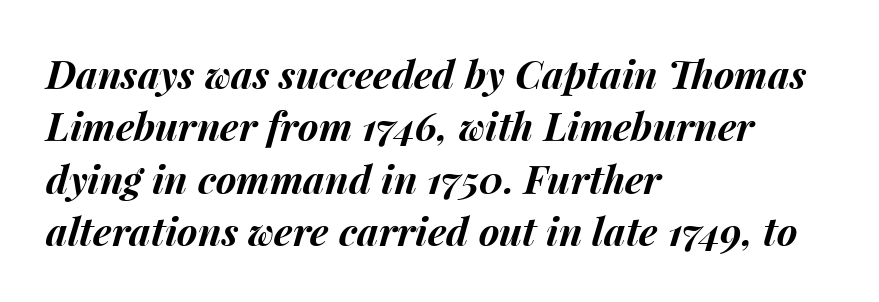
{"italic": "yes", "lean": "right", "slant_degrees": 15, "bold": "yes", "weight": "bold", "width": "normal", "stroke_contrast": "medium", "x_height": "medium", "monospaced": "no", "underline": "no", "align": "left", "line_spacing": "normal", "line_spacing_ratio": 1.34, "letter_spacing": "normal", "letter_spacing_em": 0.0, "glyph_px": 39}
